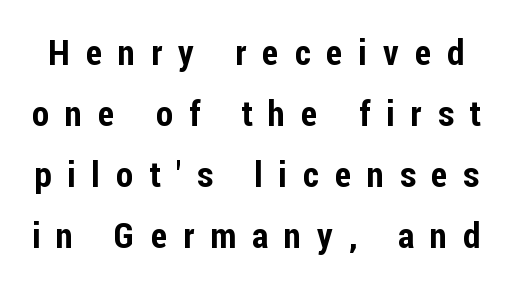
Do the characters align in a grid? No, the font is proportional. The characters display no serif detailing; their extremities are plain. When letters stand straight like this, we call the style roman or upright. Descenders hang freely into open space.
